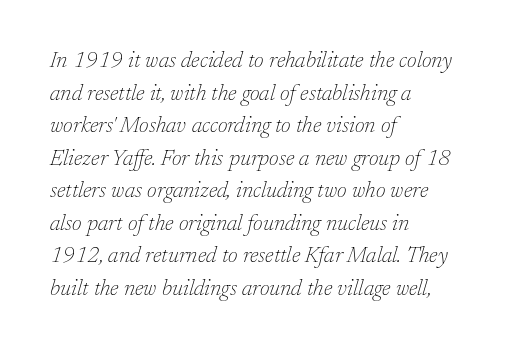
The words here are not underlined. A quiet, ordinary-to-light weight characterises the typeface. In terms of posture, this sample is oblique. The passage shown stacks its lines at a standard gap. Between one letter and the next there's only the usual sliver of space. Left-aligned paragraph, ragged on the right.
